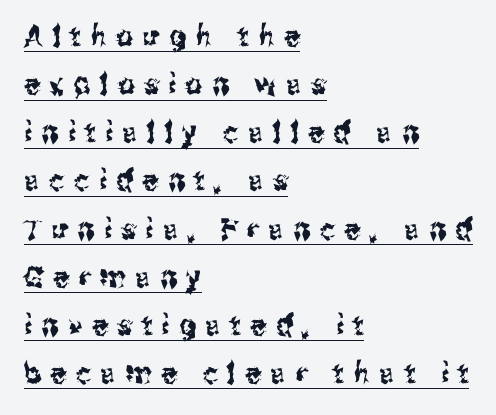
Posture: straight, roman, zero tilt. Every word sits above its own underline. The paragraph has a hard left edge and a soft right edge. Check where the strokes stop: nothing finishes them off — pure sans.
